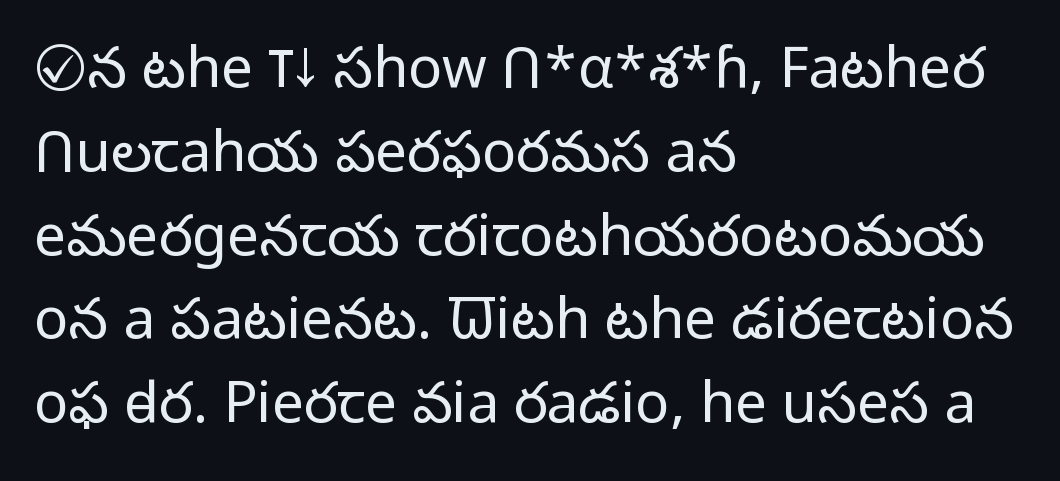
Q: Is the text bold? A: No.
Q: Is the text italic (slanted)? A: No, it is upright.
Q: Is the typeface a serif or a sans-serif typeface? A: Sans-serif.
Q: Is the text underlined? A: No.
Q: How is the paragraph aligned? A: Left-aligned.
Q: Is the spacing between letters normal or unusually wide? A: Normal.
Q: Is the spacing between lines tight, normal or loose? A: Normal.
Q: Width (condensed, normal, or wide)? A: Normal.
Q: Stroke contrast? A: Low.
Q: x-height? A: Medium.
Q: Monospaced? A: No.
